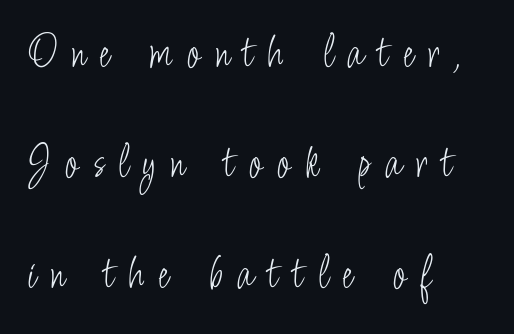
The image shows 48 px light, condensed sans-serif type; set left-aligned, loose line spacing (2.3x), unusually wide letter spacing (+0.29 em), not underlined; low stroke contrast and a small x-height.
